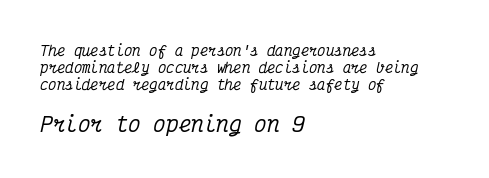
Q: Is the text italic (slanted)? A: Yes, it leans right by about 12 degrees.
Q: Is the text underlined? A: No.
Q: How is the paragraph aligned? A: Left-aligned.
Q: Is the spacing between letters normal or unusually wide? A: Normal.
Q: Which block of text is set in a larger size, the first (top) or the second (bottom)? A: The second (bottom) one.
